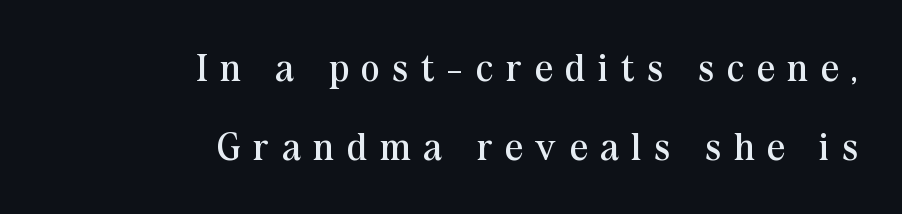
The rendering uses natural spacing where letterforms have individual widths. Notice how the passage keeps a crisp vertical edge on the right only. The font is comparable to plain body text, perhaps lighter. Honestly, there is no underline to notice here at all.
